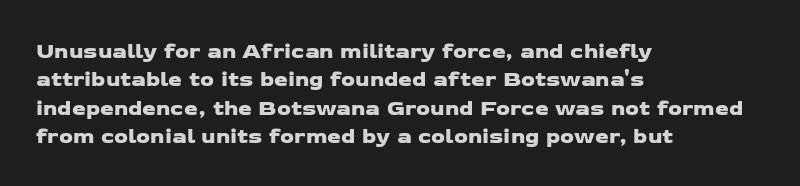
The image shows 22 px text type; set left-aligned, normal line spacing (1.29x), normal letter spacing, not underlined.
